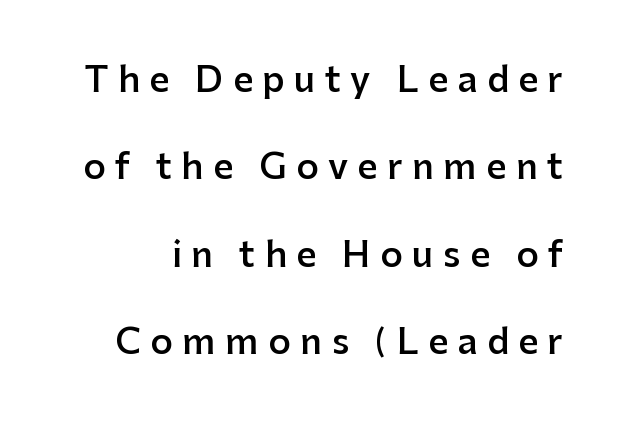
Baseline-to-baseline distance is far greater than the letter height. Is this a sans? Yes — the strokes have no serifs. Varying glyph widths throughout — classic text-font behaviour. The letters are spread apart with noticeably loose tracking.
